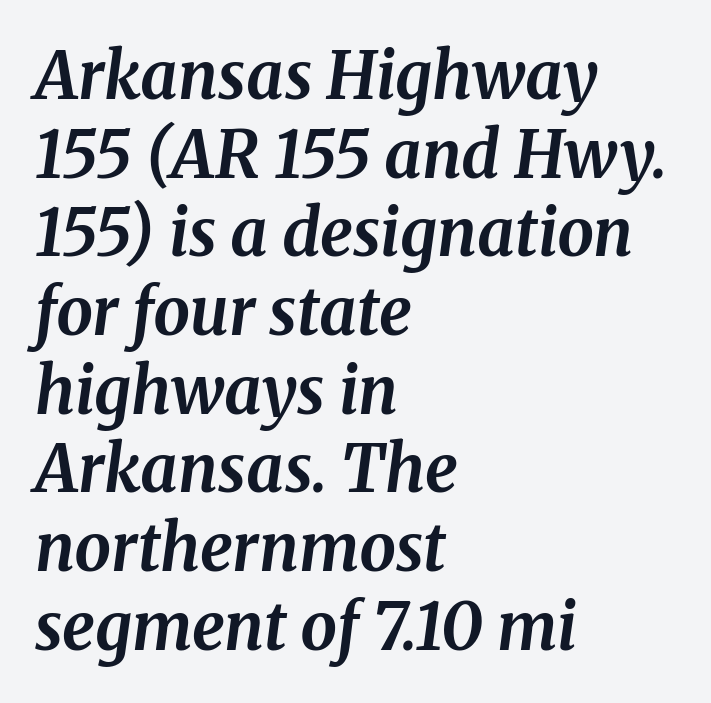
Q: Is the text bold? A: Yes.
Q: Is the text italic (slanted)? A: Yes, it leans right by about 8 degrees.
Q: Is the typeface a serif or a sans-serif typeface? A: Serif.
Q: Is the text underlined? A: No.
Q: How is the paragraph aligned? A: Left-aligned.
Q: Is the spacing between letters normal or unusually wide? A: Normal.
Q: Width (condensed, normal, or wide)? A: Normal.
Q: Stroke contrast? A: Medium.
Q: x-height? A: Medium.
Q: Monospaced? A: No.
